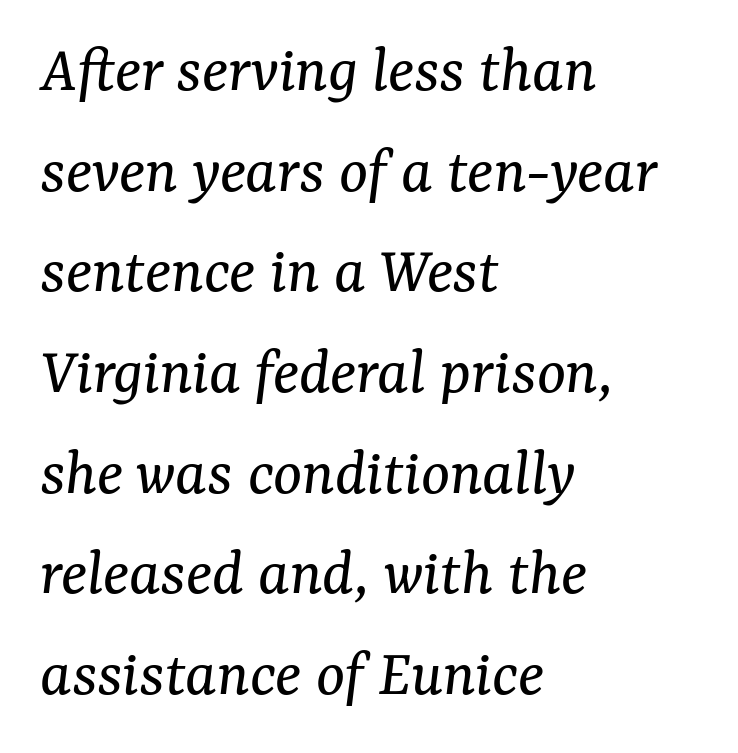
{"serif": "yes", "italic": "yes", "lean": "right", "slant_degrees": 7, "bold": "no", "weight": "regular", "width": "normal", "stroke_contrast": "medium", "x_height": "medium", "monospaced": "no", "underline": "no", "align": "left", "line_spacing": "normal", "line_spacing_ratio": 1.48, "letter_spacing": "normal", "letter_spacing_em": 0.0, "glyph_px": 68}
